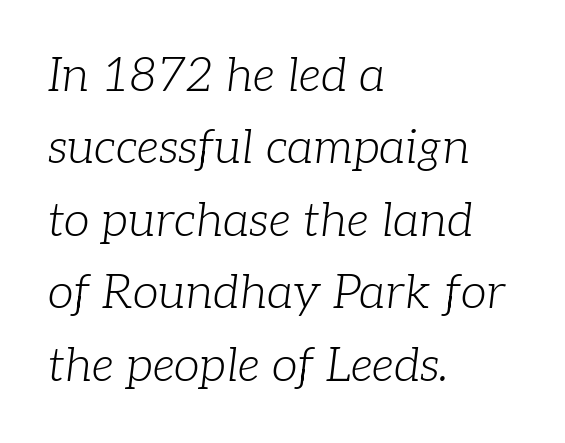
{"serif": "yes", "italic": "yes", "lean": "right", "slant_degrees": 7, "bold": "no", "weight": "light", "width": "normal", "stroke_contrast": "low", "x_height": "medium", "monospaced": "no", "underline": "no", "align": "left", "line_spacing": "normal", "line_spacing_ratio": 1.54, "letter_spacing": "normal", "letter_spacing_em": 0.0, "glyph_px": 47}
